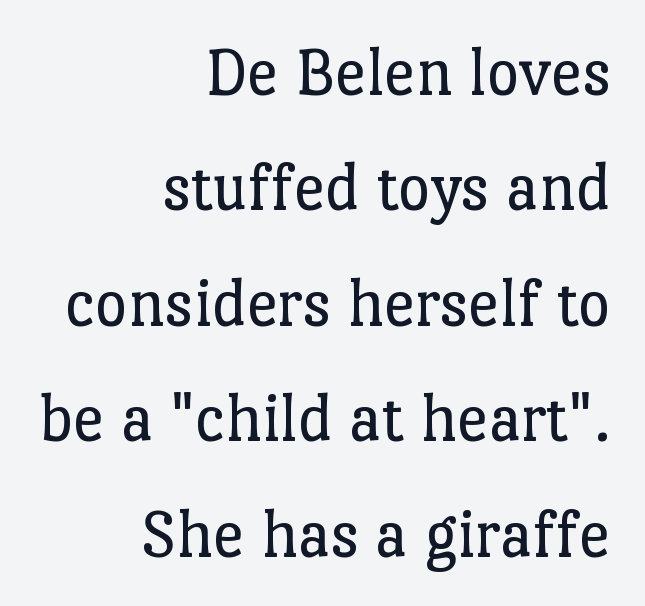
The image shows 70 px regular-weight serif type, upright; set right-aligned, normal line spacing (1.65x), normal letter spacing, not underlined; low stroke contrast and a medium x-height.
